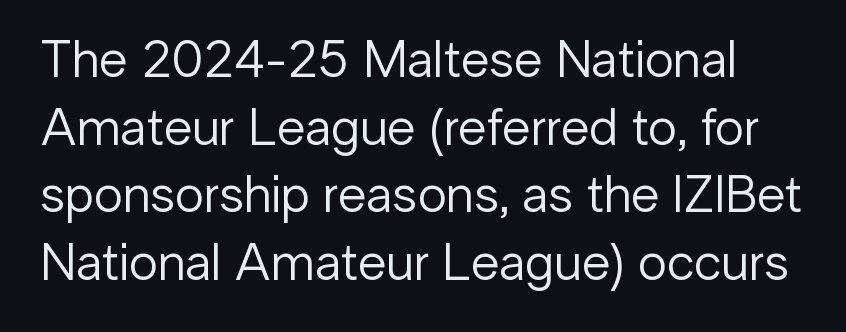
Q: Is the text bold? A: No.
Q: Is the text italic (slanted)? A: No, it is upright.
Q: Is the typeface a serif or a sans-serif typeface? A: Sans-serif.
Q: Is the text underlined? A: No.
Q: Is the spacing between letters normal or unusually wide? A: Normal.
Q: Is the spacing between lines tight, normal or loose? A: Normal.
Q: Width (condensed, normal, or wide)? A: Normal.
Q: Stroke contrast? A: Low.
Q: x-height? A: Medium.
Q: Monospaced? A: No.
